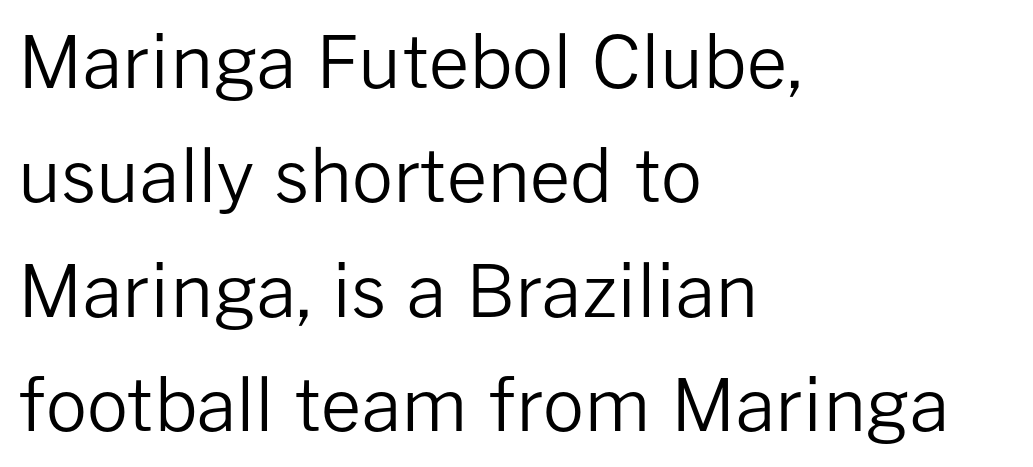
Unbolded letterforms with no extra heft. Rendered with straight, roman letterforms. The setting favours the left margin, as ordinary paragraphs usually do. The designer left line spacing at the default. The passage shown is typed in a proportional face where columns would drift.
